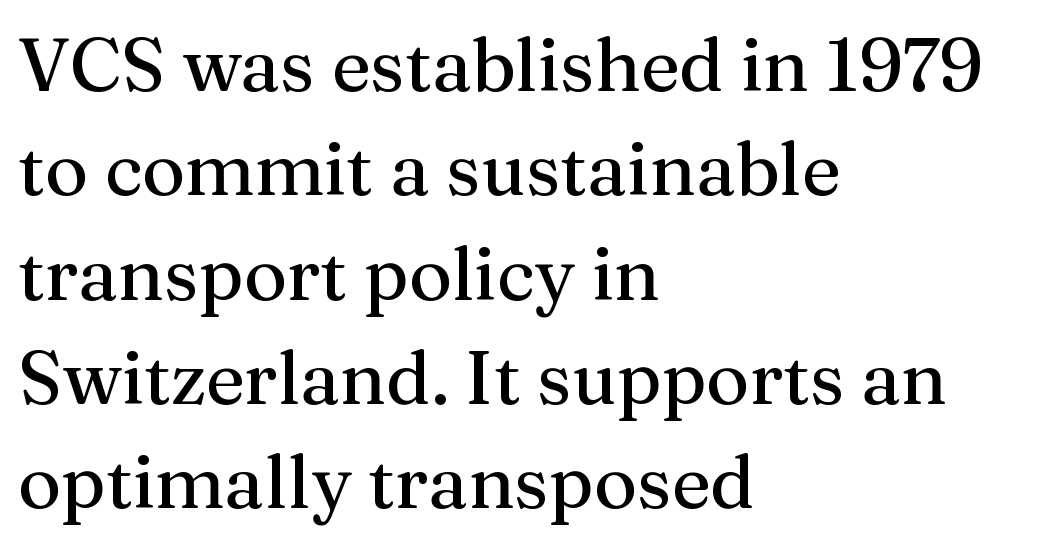
Q: Is the text italic (slanted)? A: No, it is upright.
Q: Is the typeface a serif or a sans-serif typeface? A: Serif.
Q: Is the text underlined? A: No.
Q: How is the paragraph aligned? A: Left-aligned.
Q: Is the spacing between letters normal or unusually wide? A: Normal.
Q: Is the spacing between lines tight, normal or loose? A: Normal.
Q: Width (condensed, normal, or wide)? A: Normal.
Q: Stroke contrast? A: Medium.
Q: x-height? A: Medium.
Q: Monospaced? A: No.
